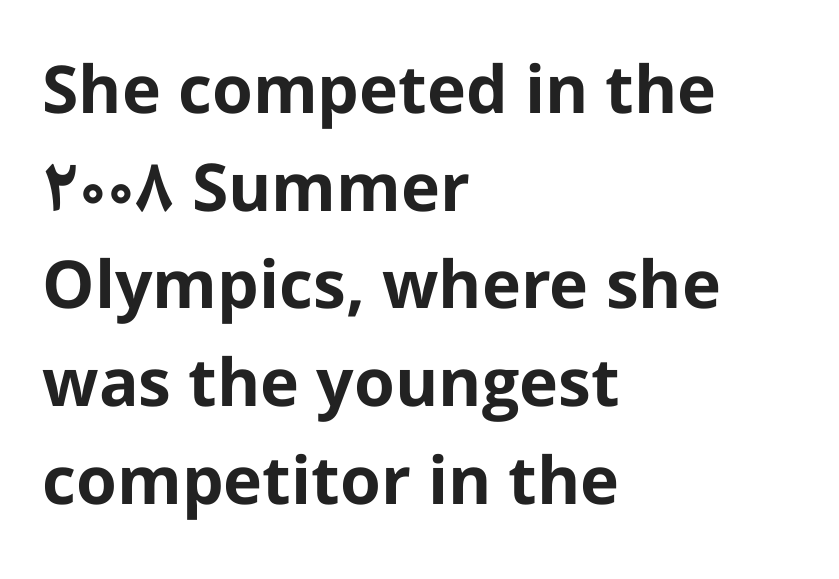
Q: Is the text bold? A: Yes.
Q: Is the text italic (slanted)? A: No, it is upright.
Q: Is the typeface a serif or a sans-serif typeface? A: Sans-serif.
Q: Is the text underlined? A: No.
Q: How is the paragraph aligned? A: Left-aligned.
Q: Is the spacing between letters normal or unusually wide? A: Normal.
Q: Is the spacing between lines tight, normal or loose? A: Normal.
Q: Width (condensed, normal, or wide)? A: Normal.
Q: Stroke contrast? A: Low.
Q: x-height? A: Medium.
Q: Monospaced? A: No.
